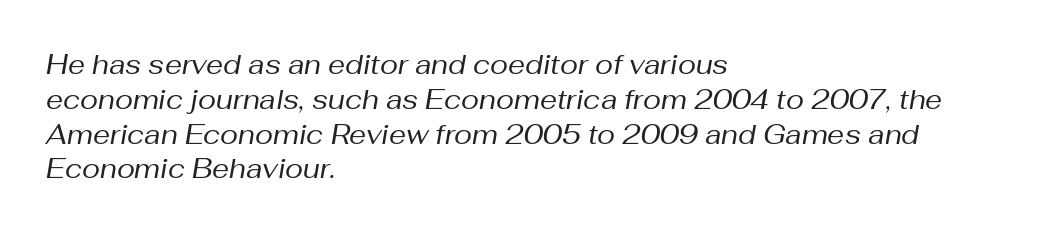
The image shows 27 px text type, italic (leaning right); set left-aligned, normal line spacing (1.29x), normal letter spacing, not underlined.
